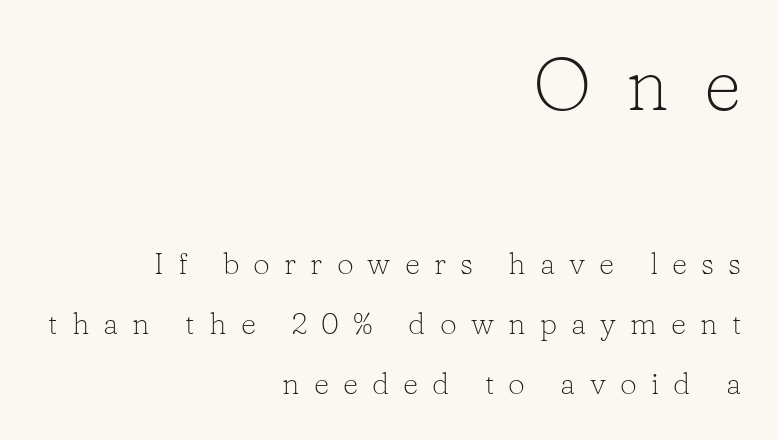
Only glyphs here, with clear space below each row. This is serif lettering, the kind often seen in printed books. Here the designer chose a conventional face with non-uniform glyph widths. The type sits square on the baseline with zero lean.
